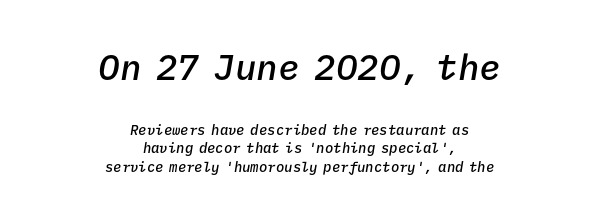
The image shows 36 px semibold type, italic (leaning right), monospaced; set centered, normal line spacing (1.33x), normal letter spacing, not underlined; the first (top) block is 2.57x larger; low stroke contrast and a medium x-height.
